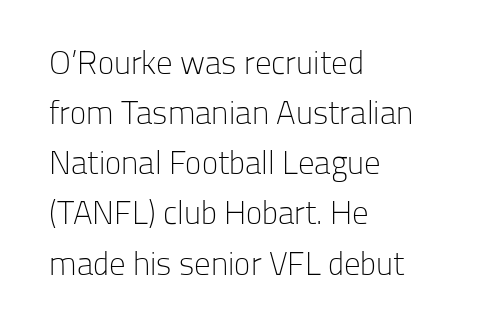
Underlining? Definitely not there. Spacing verdict: proportional, widths tailored to each character. Posture: vertical. Does the type have serifs? No, each stem ends abruptly.
